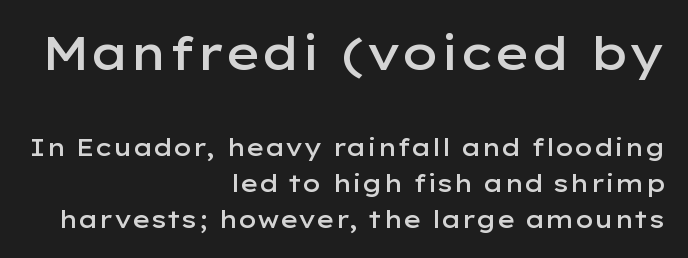
Each new line begins a customary step beneath the previous one. Semibold letterforms, between regular and bold. Character size in the leading block exceeds that of the trailing block. Spacing between characters is what you'd get straight out of the box.
